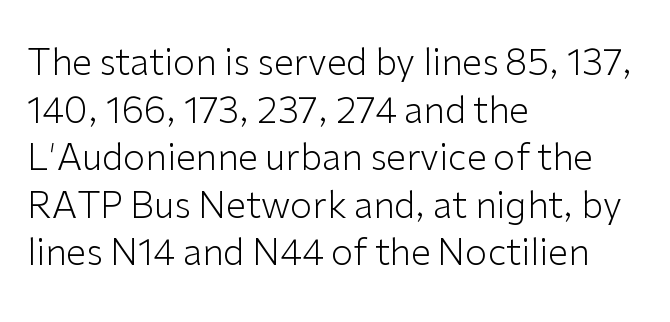
{"serif": "no", "italic": "no", "bold": "no", "weight": "light", "width": "normal", "stroke_contrast": "low", "x_height": "medium", "monospaced": "no", "underline": "no", "align": "left", "line_spacing": "normal", "line_spacing_ratio": 1.32, "letter_spacing": "normal", "letter_spacing_em": 0.0, "glyph_px": 36}
